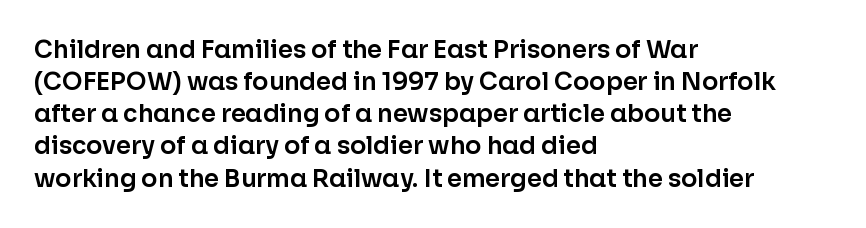
Q: Is the text italic (slanted)? A: No, it is upright.
Q: Is the text underlined? A: No.
Q: How is the paragraph aligned? A: Left-aligned.
Q: Is the spacing between letters normal or unusually wide? A: Normal.
Q: Is the spacing between lines tight, normal or loose? A: Normal.
